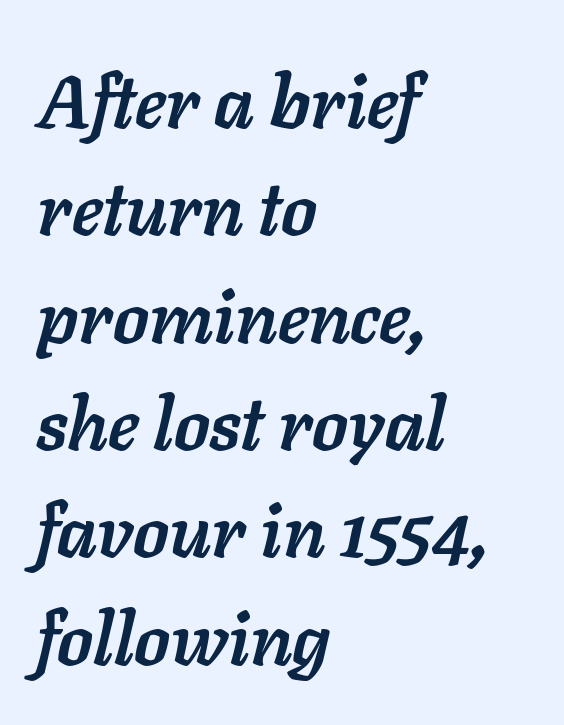
Q: Is the text bold? A: Yes.
Q: Is the text italic (slanted)? A: Yes, it leans right by about 11 degrees.
Q: Is the text underlined? A: No.
Q: How is the paragraph aligned? A: Left-aligned.
Q: Is the spacing between letters normal or unusually wide? A: Normal.
Q: Is the spacing between lines tight, normal or loose? A: Normal.
Q: Width (condensed, normal, or wide)? A: Normal.
Q: Stroke contrast? A: Low.
Q: x-height? A: Medium.
Q: Monospaced? A: No.
